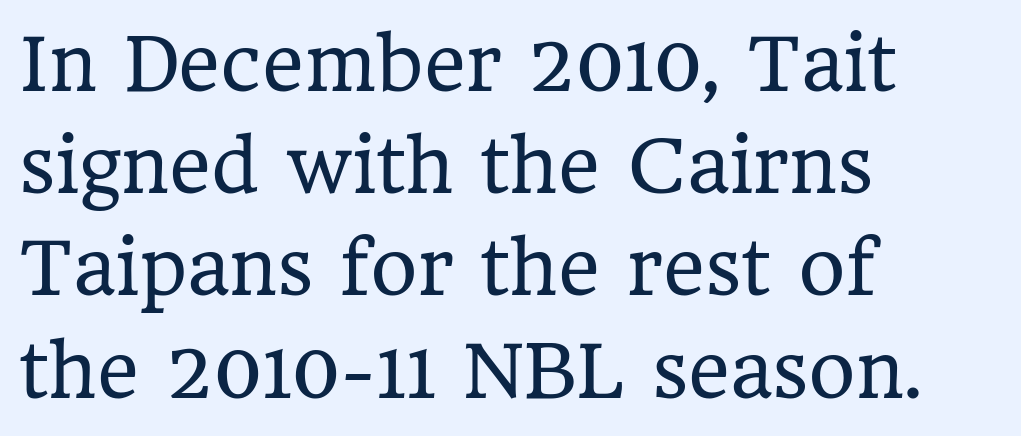
{"serif": "yes", "italic": "no", "bold": "no", "weight": "regular", "width": "normal", "stroke_contrast": "low", "x_height": "medium", "monospaced": "no", "underline": "no", "align": "left", "line_spacing": "normal", "line_spacing_ratio": 1.42, "letter_spacing": "normal", "letter_spacing_em": 0.0, "glyph_px": 72}
